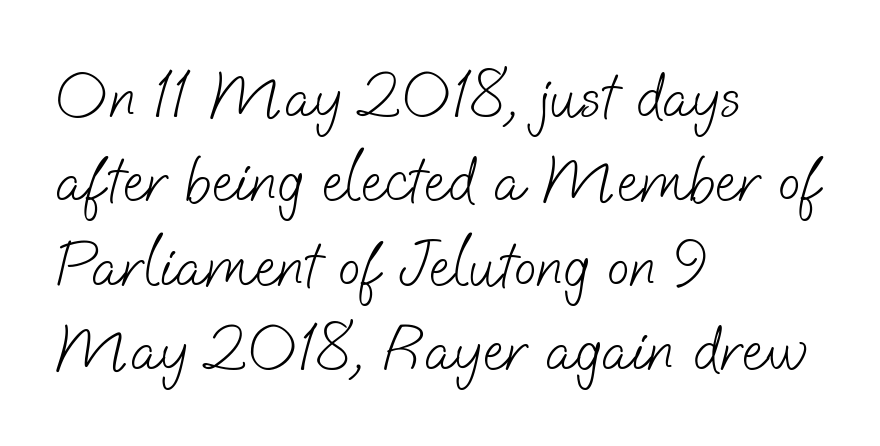
If you measured baseline to baseline, you'd find a middling distance. These glyphs show unthickened strokes, regular width or finer. Nobody touched the tracking dial on this one. A sans-serif font was chosen for this passage. Think of a printed novel: that variable character pitch is what you see here.
